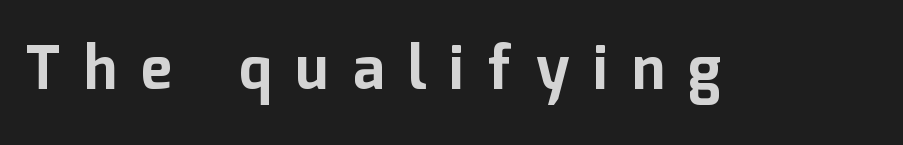
The image shows 59 px bold sans-serif type, upright; set unusually wide letter spacing (+0.41 em), not underlined; low stroke contrast and a medium x-height.
